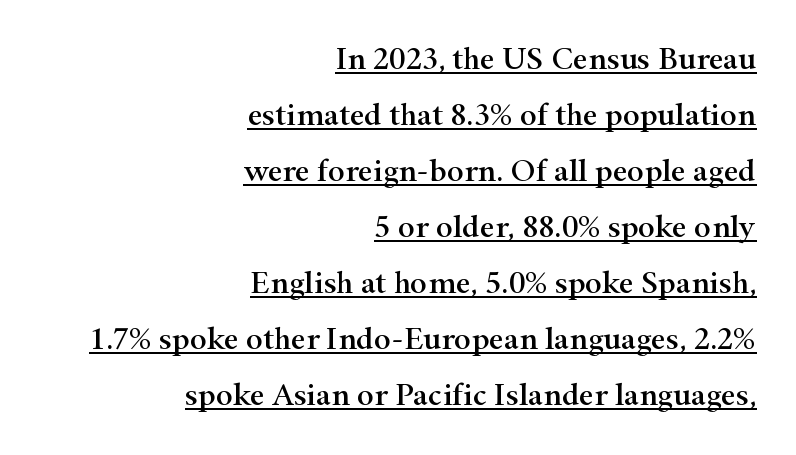
Nothing unusual about the tracking: characters are spaced as the font intends. Posture: upright roman. Do the characters align in a grid? No, the font is proportional. Decoration check: the copy is underlined.
